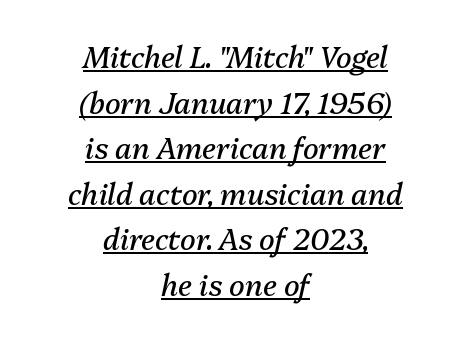
Is there much room between lines? A standard amount, neither cramped nor airy. A typographer would call this underscored text. Is this a fixed-width face? No — the glyphs have proportional, varying widths. This sample is center-justified, so both line endings float freely. Tracking value appears to be zero — textbook default spacing. A quiet, ordinary-to-light weight characterises the typeface.
